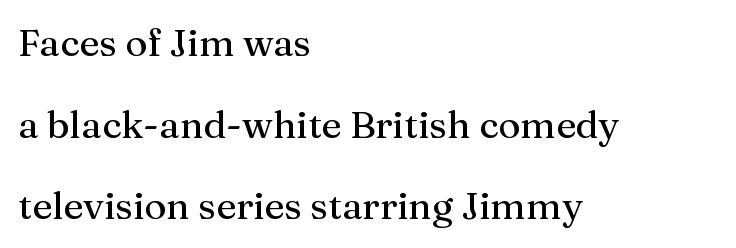
Q: Is the text italic (slanted)? A: No, it is upright.
Q: Is the typeface a serif or a sans-serif typeface? A: Serif.
Q: Is the text underlined? A: No.
Q: How is the paragraph aligned? A: Left-aligned.
Q: Is the spacing between letters normal or unusually wide? A: Normal.
Q: Is the spacing between lines tight, normal or loose? A: Loose.
Q: Width (condensed, normal, or wide)? A: Normal.
Q: Stroke contrast? A: Medium.
Q: x-height? A: Medium.
Q: Monospaced? A: No.
